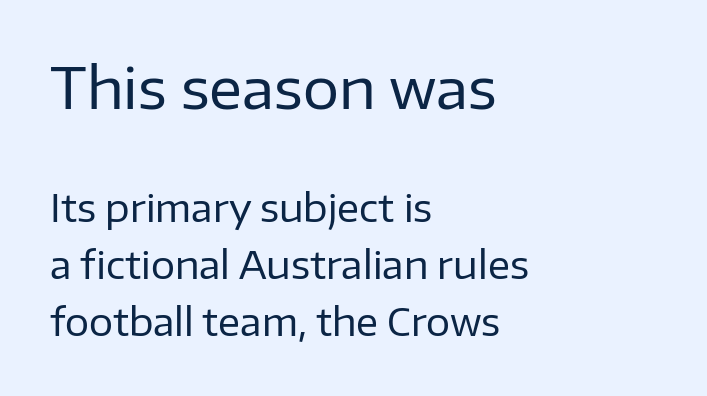
{"serif": "no", "italic": "no", "bold": "no", "weight": "regular", "width": "normal", "stroke_contrast": "low", "x_height": "medium", "monospaced": "no", "underline": "no", "align": "left", "line_spacing": "normal", "line_spacing_ratio": 1.51, "letter_spacing": "normal", "letter_spacing_em": 0.0, "larger_block": "first", "size_ratio": 1.5, "glyph_px": 57}
